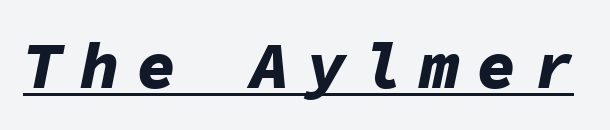
Q: Is the text bold? A: Yes.
Q: Is the text italic (slanted)? A: Yes, it leans right by about 11 degrees.
Q: Is the text underlined? A: Yes.
Q: Is the spacing between letters normal or unusually wide? A: Unusually wide.
Q: Width (condensed, normal, or wide)? A: Normal.
Q: Stroke contrast? A: Low.
Q: x-height? A: Medium.
Q: Monospaced? A: Yes.
